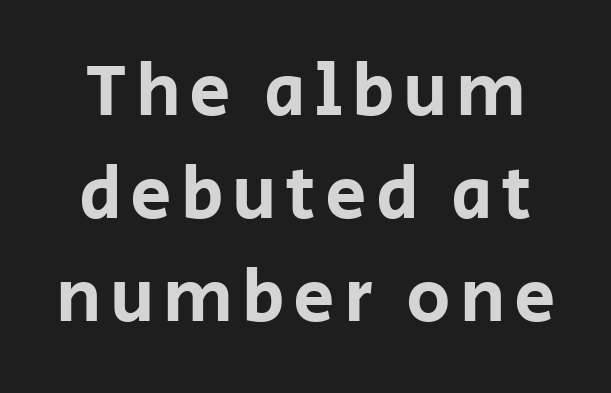
Q: Is the text italic (slanted)? A: No, it is upright.
Q: Is the typeface a serif or a sans-serif typeface? A: Sans-serif.
Q: Is the text underlined? A: No.
Q: Is the spacing between lines tight, normal or loose? A: Normal.
Q: Width (condensed, normal, or wide)? A: Normal.
Q: Stroke contrast? A: Low.
Q: x-height? A: Large.
Q: Monospaced? A: No.
